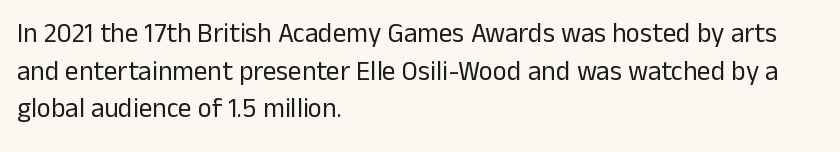
{"italic": "no", "bold": "no", "underline": "no", "align": "left", "line_spacing": "normal", "line_spacing_ratio": 1.39, "letter_spacing": "normal", "letter_spacing_em": 0.0, "glyph_px": 27}
